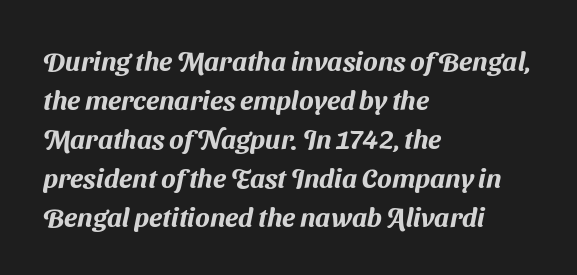
Q: Is the text underlined? A: No.
Q: How is the paragraph aligned? A: Left-aligned.
Q: Is the spacing between letters normal or unusually wide? A: Normal.
Q: Is the spacing between lines tight, normal or loose? A: Normal.
